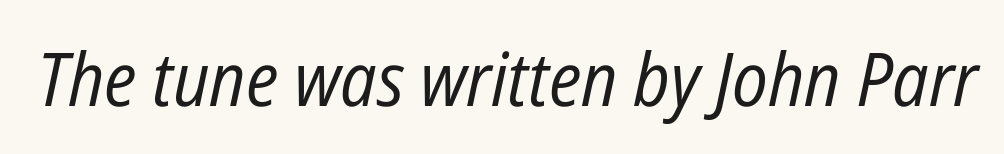
The image shows 74 px regular-weight, condensed type, italic (leaning right); set normal letter spacing, not underlined; low stroke contrast and a medium x-height.
